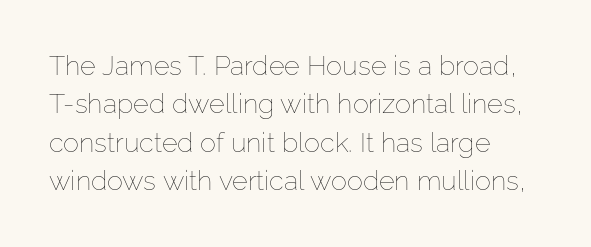
Every row of glyphs begins at an identical x-position on the left. A roman cut, with each character standing at attention. Does the leading feel generous? No, just average. The tracking reads as untouched default to a designer's eye.
